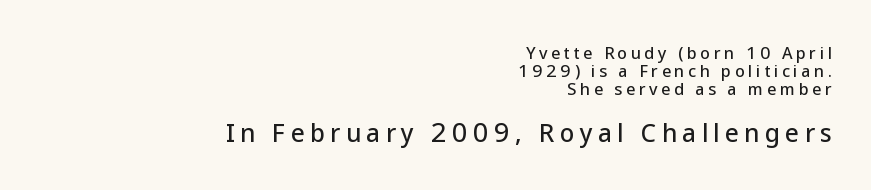
{"italic": "no", "underline": "no", "align": "right", "line_spacing": "tight", "line_spacing_ratio": 1.12, "letter_spacing": "wide", "letter_spacing_em": 0.22, "larger_block": "second", "size_ratio": 1.5, "glyph_px": 24}
